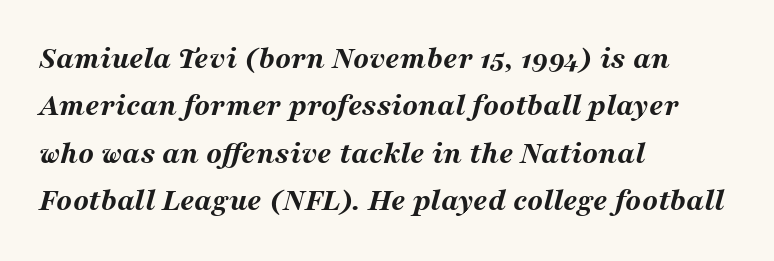
{"italic": "yes", "lean": "right", "slant_degrees": 16, "bold": "yes", "weight": "bold", "width": "wide", "stroke_contrast": "medium", "x_height": "medium", "monospaced": "no", "underline": "no", "align": "left", "line_spacing": "normal", "line_spacing_ratio": 1.48, "letter_spacing": "normal", "letter_spacing_em": 0.0, "glyph_px": 32}
